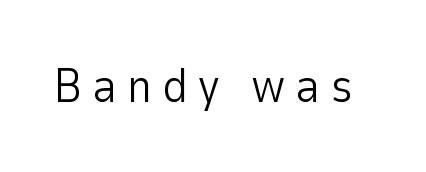
Stem width sits at or under what a default text font uses. Italic? Not at all — the glyphs are vertical. Each letter's strokes conclude bluntly, with no projecting serifs. Quick note: underline off.
